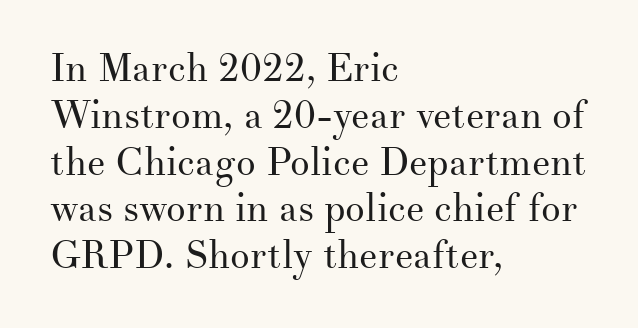
Q: Is the text bold? A: No.
Q: Is the text italic (slanted)? A: No, it is upright.
Q: Is the typeface a serif or a sans-serif typeface? A: Serif.
Q: Is the text underlined? A: No.
Q: How is the paragraph aligned? A: Left-aligned.
Q: Is the spacing between letters normal or unusually wide? A: Normal.
Q: Width (condensed, normal, or wide)? A: Normal.
Q: Stroke contrast? A: Medium.
Q: x-height? A: Small.
Q: Monospaced? A: No.
